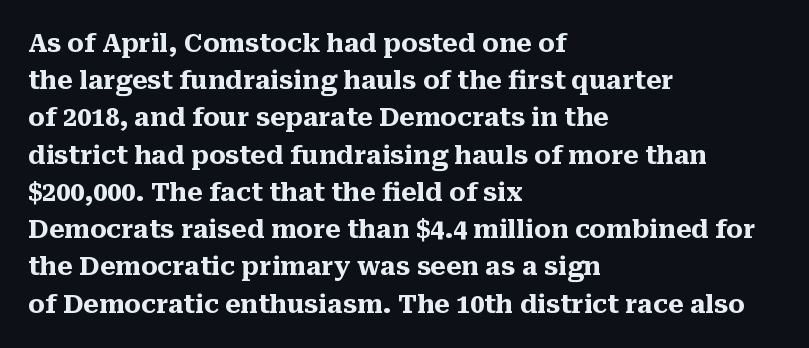
Italic: no, the glyphs are upright roman. Weight: bold. A typesetter would call this zero additional tracking. Does the copy run flush right? No — it runs flush left. In terms of leading, this rendering sits right in the middle. Quick note: underline off.
